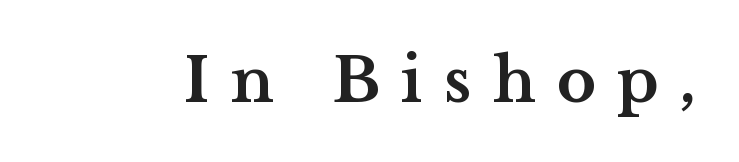
The image shows 60 px bold, wide serif type, upright; set unusually wide letter spacing (+0.35 em), not underlined; medium stroke contrast and a medium x-height.
